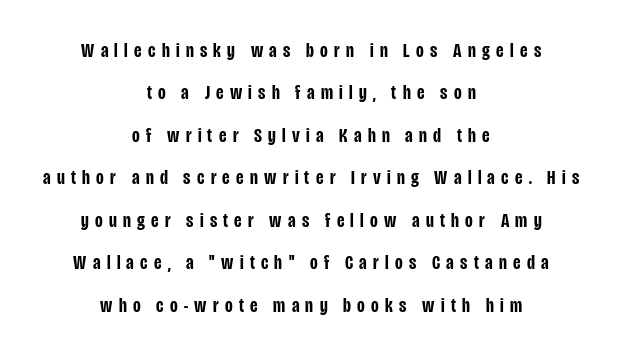
Q: Is the text bold? A: Semi-bold.
Q: Is the text italic (slanted)? A: No, it is upright.
Q: Is the text underlined? A: No.
Q: How is the paragraph aligned? A: Centered.
Q: Is the spacing between letters normal or unusually wide? A: Unusually wide.
Q: Is the spacing between lines tight, normal or loose? A: Loose.
